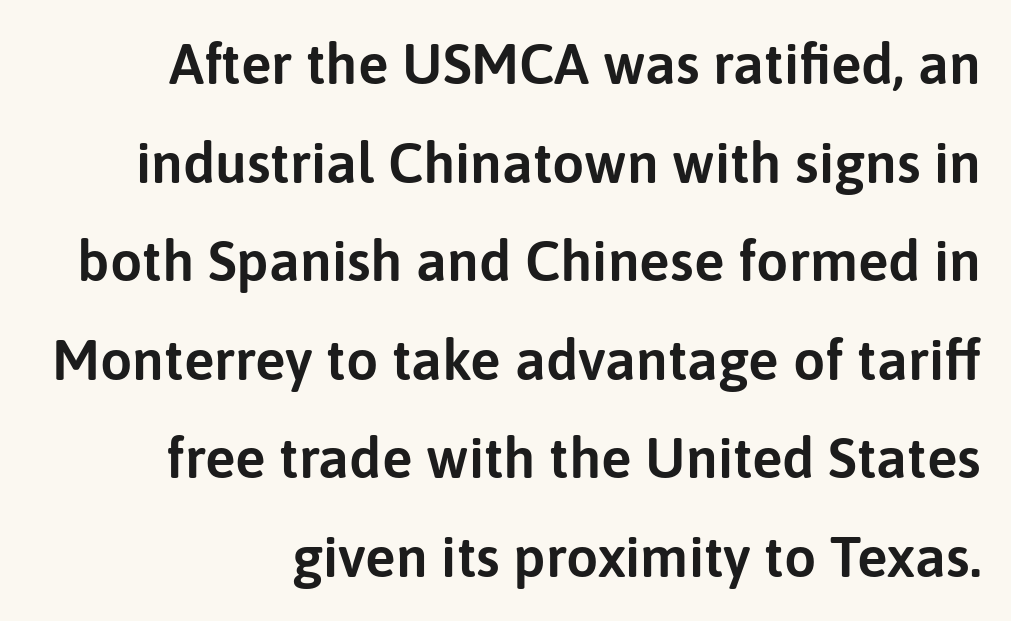
A bare baseline throughout the passage. Layout note: lines flush right. Think of a printed novel: that variable character pitch is what you see here. The letters stand upright; this is a roman face. Here the glyphs are tracked normally, forming tight word shapes.
